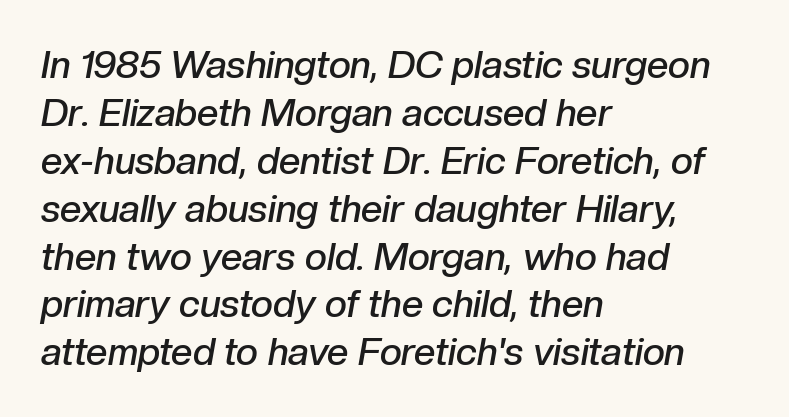
{"italic": "yes", "lean": "right", "slant_degrees": 10, "bold": "semi", "weight": "semibold", "width": "normal", "stroke_contrast": "low", "x_height": "medium", "monospaced": "no", "underline": "no", "align": "left", "line_spacing": "normal", "line_spacing_ratio": 1.26, "letter_spacing": "normal", "letter_spacing_em": 0.0, "glyph_px": 38}
